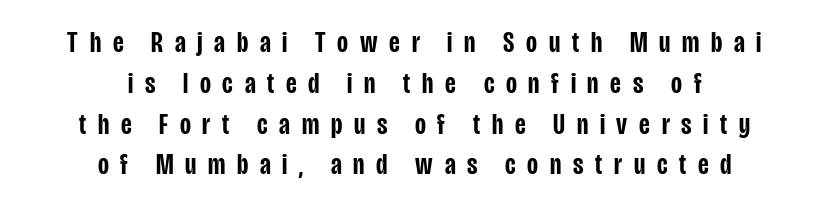
{"serif": "no", "italic": "no", "bold": "semi", "weight": "semibold", "width": "condensed", "stroke_contrast": "low", "x_height": "large", "monospaced": "no", "underline": "no", "align": "center", "line_spacing": "normal", "line_spacing_ratio": 1.36, "letter_spacing": "wide", "letter_spacing_em": 0.39, "glyph_px": 30}
